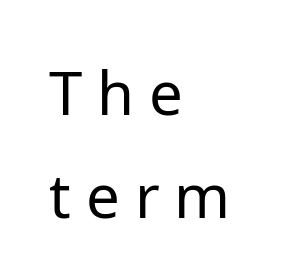
Italic: no, the glyphs are upright roman. Serifs: no, the terminals of the letterforms are clean. The foot of each line stays bare and open. No extra ink here — the face is not bold. How are the letters spaced? Widely, with obvious added tracking. The rendering anchors every line to the left-hand side.
